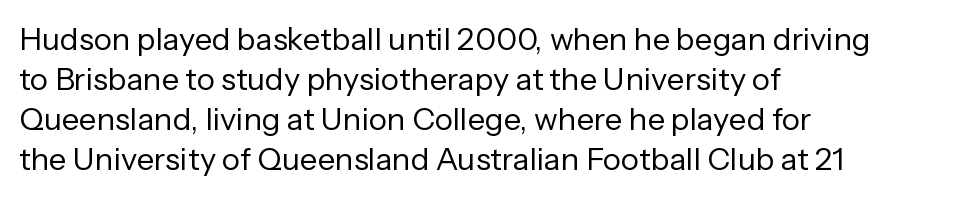
{"serif": "no", "italic": "no", "bold": "no", "weight": "regular", "width": "normal", "stroke_contrast": "low", "x_height": "medium", "monospaced": "no", "underline": "no", "align": "left", "line_spacing": "normal", "line_spacing_ratio": 1.29, "letter_spacing": "normal", "letter_spacing_em": 0.0, "glyph_px": 31}
